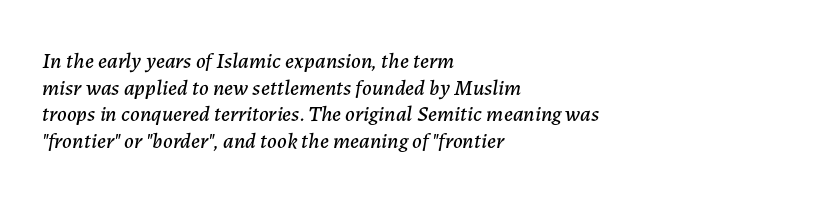
Q: Is the text italic (slanted)? A: Yes, it leans right by about 7 degrees.
Q: Is the text underlined? A: No.
Q: How is the paragraph aligned? A: Left-aligned.
Q: Is the spacing between letters normal or unusually wide? A: Normal.
